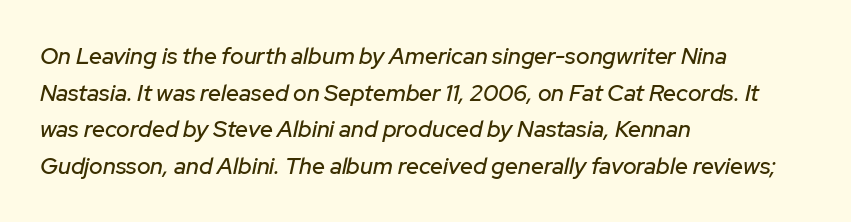
Type without underlining. Which margin do the lines hug? The left one — the right edge is uneven. Quick note: interline space is typical. Caption: standard tracking, unaltered. Style check: oblique.
